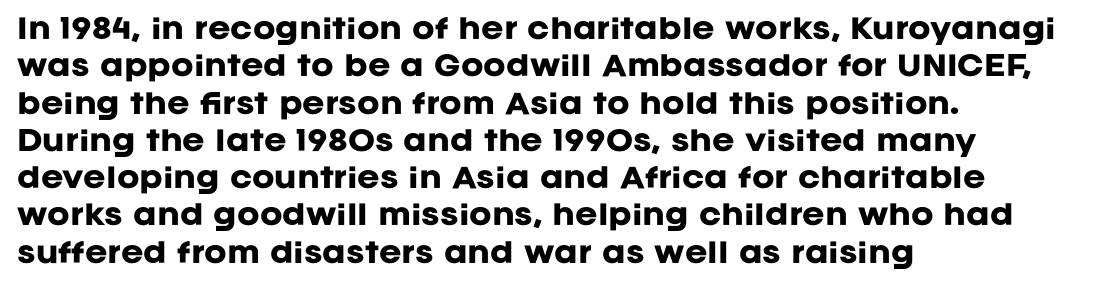
Q: Is the text bold? A: Yes.
Q: Is the text italic (slanted)? A: No, it is upright.
Q: Is the text underlined? A: No.
Q: How is the paragraph aligned? A: Left-aligned.
Q: Is the spacing between letters normal or unusually wide? A: Normal.
Q: Is the spacing between lines tight, normal or loose? A: Normal.
